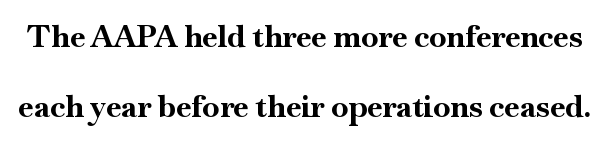
The text was rendered using a seriffed face with decorative stroke endings. Does the leading feel generous? Absolutely, it's lavish. Heft: maximum for text — a bold. The face used here is proportionally spaced, like ordinary book or web type. No italicization has been applied; the sample stays upright.
